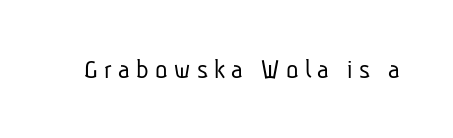
The image shows 29 px light, condensed sans-serif type; set unusually wide letter spacing (+0.22 em), not underlined; low stroke contrast and a medium x-height.
